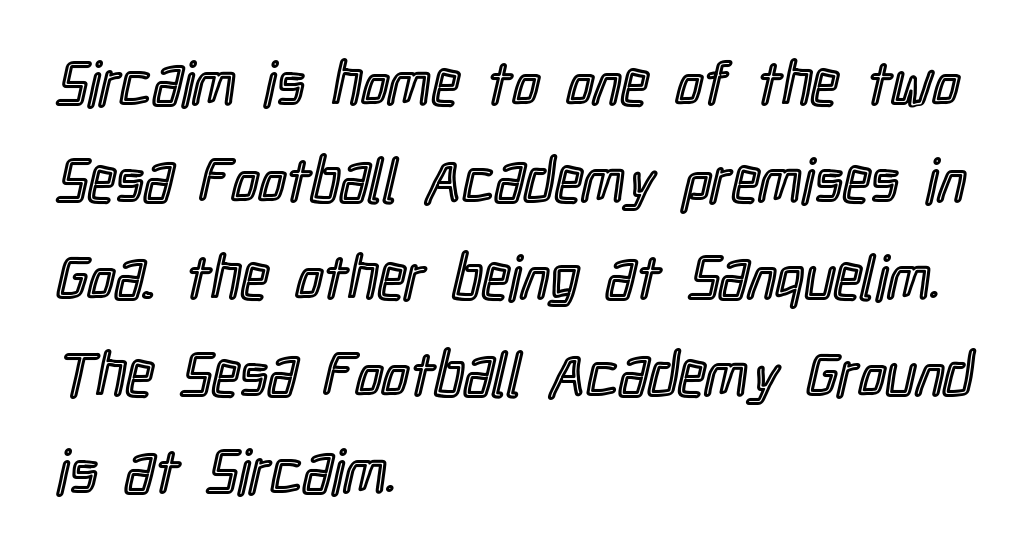
{"width": "condensed", "x_height": "medium", "monospaced": "no", "underline": "no", "align": "left", "line_spacing": "normal", "line_spacing_ratio": 1.59, "letter_spacing": "normal", "letter_spacing_em": 0.0, "glyph_px": 61}
